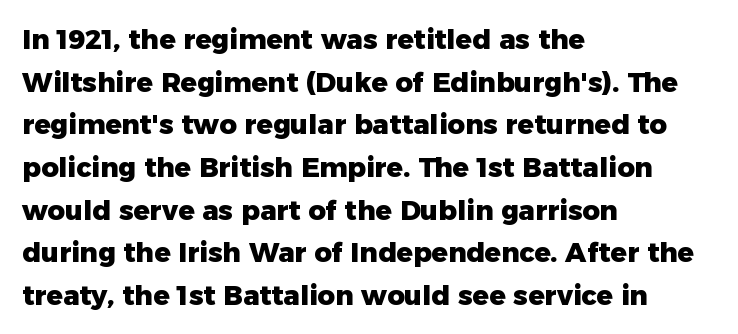
Typesetter's note: full bold, strokes at maximum text heaviness. Compared with typical paragraphs, the rows here are spaced about the same. Layout note: lines flush left. The passage shown is not underscored anywhere.
